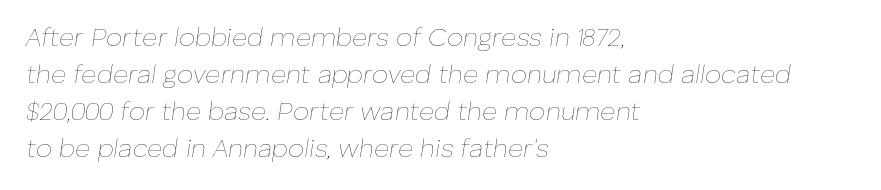
The image shows 26 px text type, italic (leaning right); set left-aligned, normal line spacing (1.42x), normal letter spacing, not underlined.
